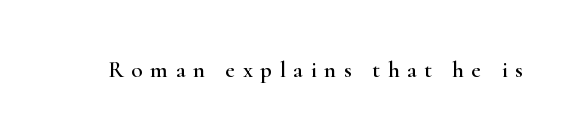
A typesetter would mark this as roman, not italic. The passage shown has open, widely tracked lettering throughout. Each row of text sits above clean, open space.
